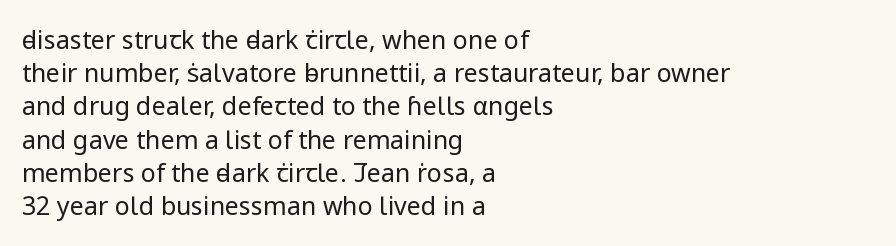
The image shows 25 px text type, upright; set left-aligned, normal line spacing (1.33x), normal letter spacing, not underlined.
